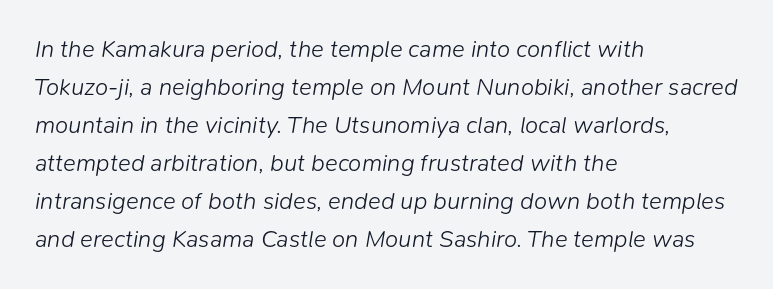
Slanted lettering throughout. The rendering anchors every line to the left-hand side. Interline gaps are of average width in this sample. Clear beneath every line of the passage. No extra tracking has been applied to these lines.
